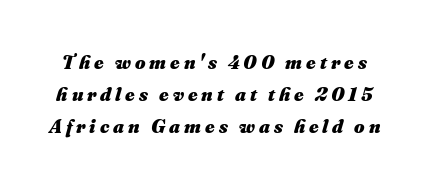
Interline gaps are of average width in this sample. Compared with ordinary roman type, these characters are visibly tilted. The foot of each line stays bare and open. Is the letter spacing exaggerated? Yes — the characters are pushed far apart. Heavy, bold letterforms.
